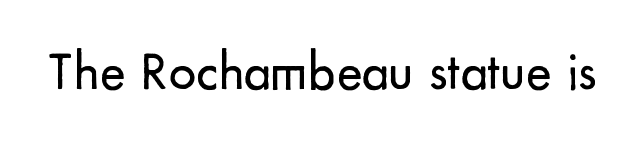
{"serif": "no", "italic": "no", "bold": "no", "weight": "regular", "width": "normal", "stroke_contrast": "low", "x_height": "small", "monospaced": "no", "underline": "no", "letter_spacing": "normal", "letter_spacing_em": 0.0, "glyph_px": 54}
